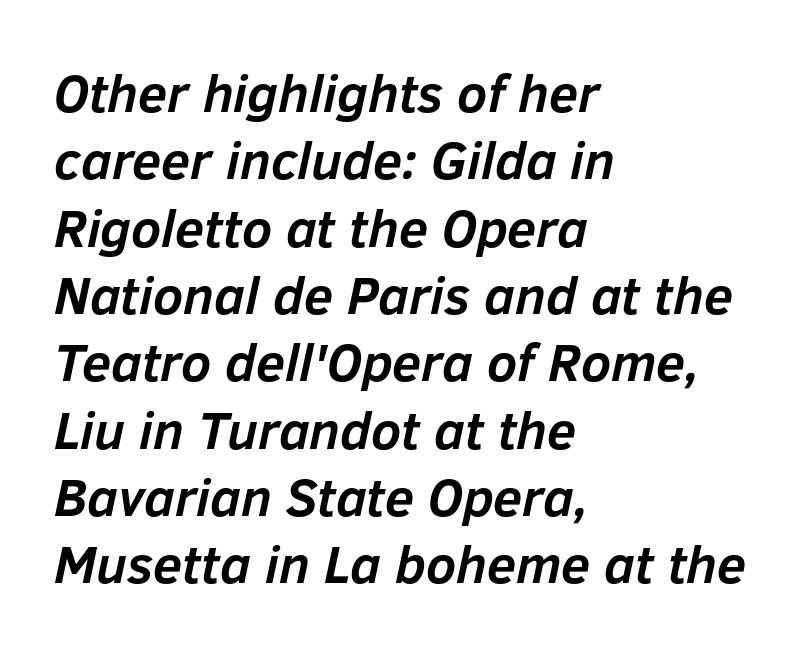
The image shows 53 px semibold type, italic (leaning right); set left-aligned, normal line spacing (1.27x), normal letter spacing, not underlined; low stroke contrast and a medium x-height.
